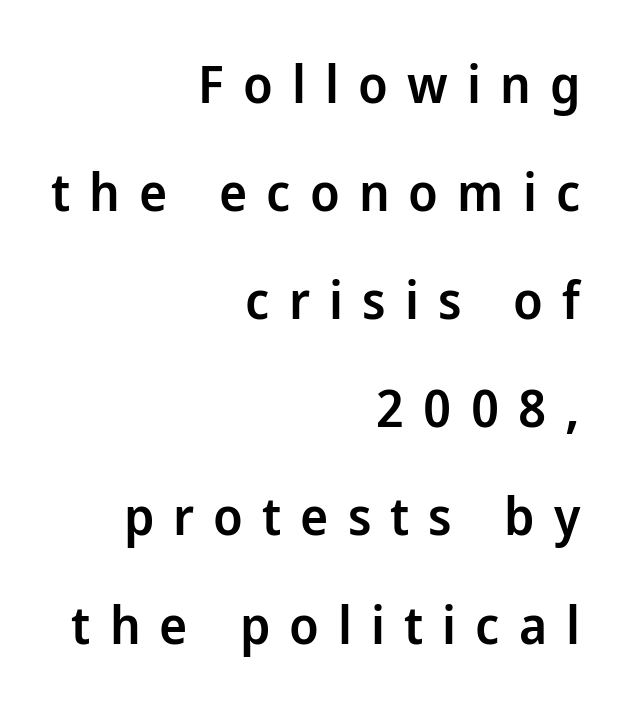
The image shows 53 px semibold sans-serif type, upright; set right-aligned, loose line spacing (2.04x), unusually wide letter spacing (+0.36 em), not underlined; low stroke contrast and a medium x-height.
